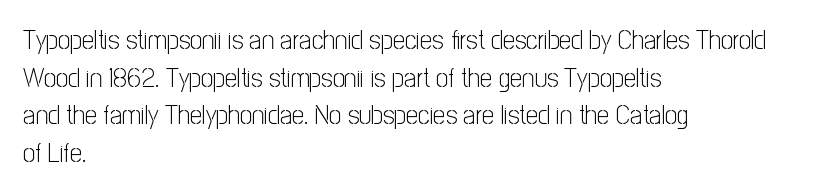
The image shows 27 px text type, upright; set left-aligned, normal line spacing (1.39x), normal letter spacing, not underlined.
